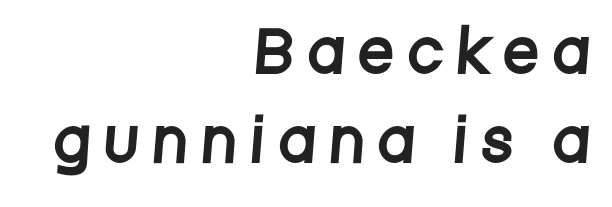
The rendering uses natural spacing where letterforms have individual widths. The passage is arranged like a letterhead date or caption credit — flush right. A typesetter would call this leading conventional body-copy spacing. The specimen omits any rule beneath the text block's lines. The type is letterspaced generously, with wide tracking. No feet cap the strokes, marking this as sans-serif type.
